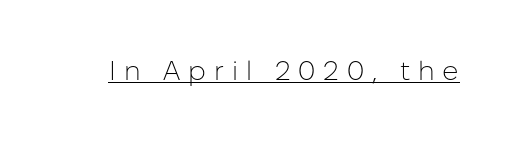
The image shows 27 px text type, upright; set unusually wide letter spacing (+0.29 em), underlined.
